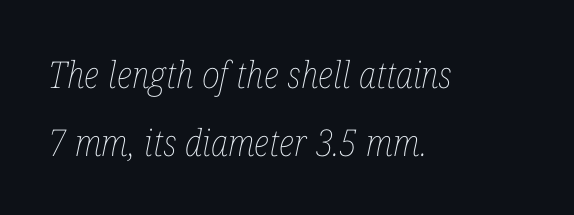
{"italic": "yes", "lean": "right", "slant_degrees": 12, "bold": "no", "weight": "thin", "width": "condensed", "stroke_contrast": "low", "x_height": "medium", "monospaced": "no", "underline": "no", "align": "left", "line_spacing_ratio": 1.83, "letter_spacing": "normal", "letter_spacing_em": 0.0, "glyph_px": 37}
